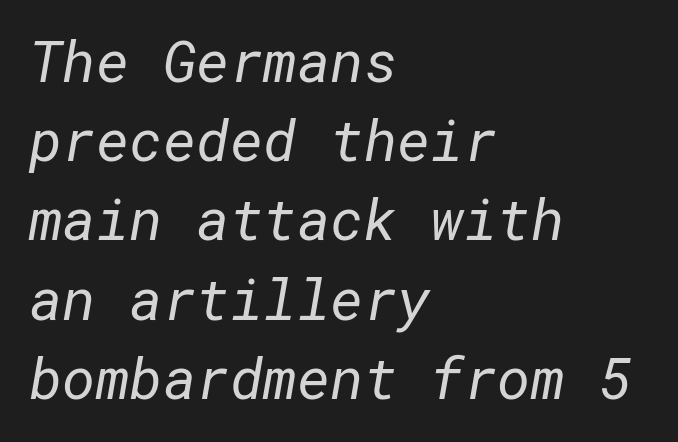
{"serif": "no", "bold": "no", "weight": "regular", "width": "normal", "stroke_contrast": "low", "x_height": "medium", "underline": "no", "align": "left", "line_spacing": "normal", "line_spacing_ratio": 1.39, "letter_spacing": "normal", "letter_spacing_em": 0.0, "glyph_px": 57}
